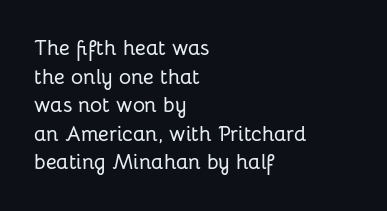
The rendering keeps characters at their native spacing. Does the lettering tilt? It doesn't — this is upright. Descender tails drop into unmarked territory. The lines sit at an ordinary, default distance from one another. One-word summary of the alignment: left.
